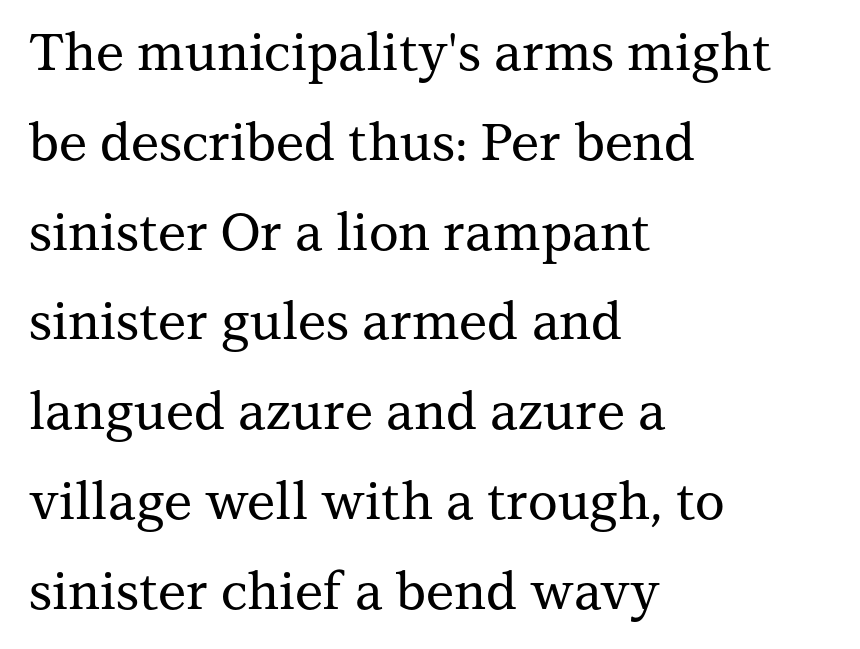
Q: Is the text italic (slanted)? A: No, it is upright.
Q: Is the typeface a serif or a sans-serif typeface? A: Serif.
Q: Is the text underlined? A: No.
Q: How is the paragraph aligned? A: Left-aligned.
Q: Is the spacing between letters normal or unusually wide? A: Normal.
Q: Width (condensed, normal, or wide)? A: Normal.
Q: Stroke contrast? A: Medium.
Q: x-height? A: Medium.
Q: Monospaced? A: No.
